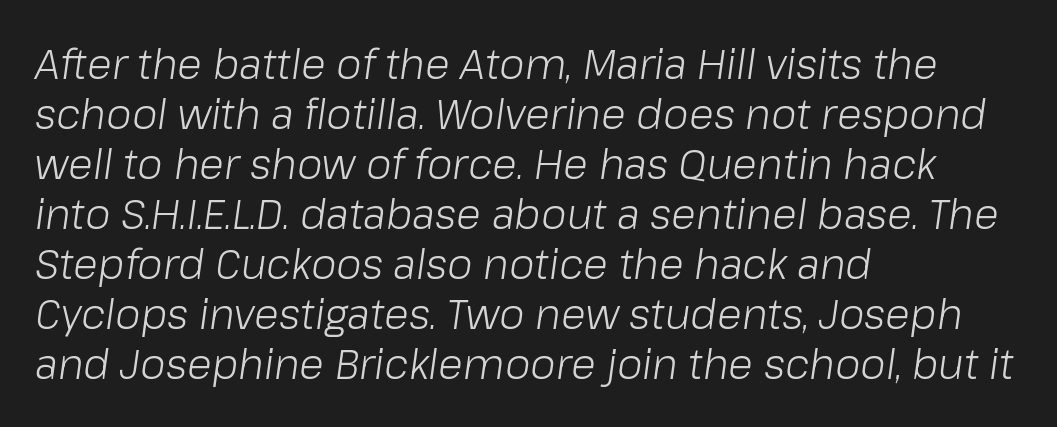
Glyph-to-glyph distance matches everyday printed text. The passage shown leans; its letterforms are oblique. The baseline area is clear. No extra ink here — the face is not bold. Looks like regular typesetting: each glyph gets only the width it needs. The rendering anchors every line to the left-hand side.
